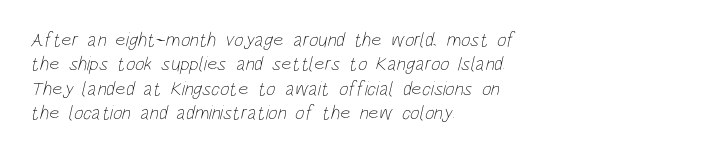
Which margin do the lines hug? The left one — the right edge is uneven. The letters sit at their default tracking, neither squeezed nor spread. The area under the type is left untouched. These glyphs show unthickened strokes, regular width or finer.
